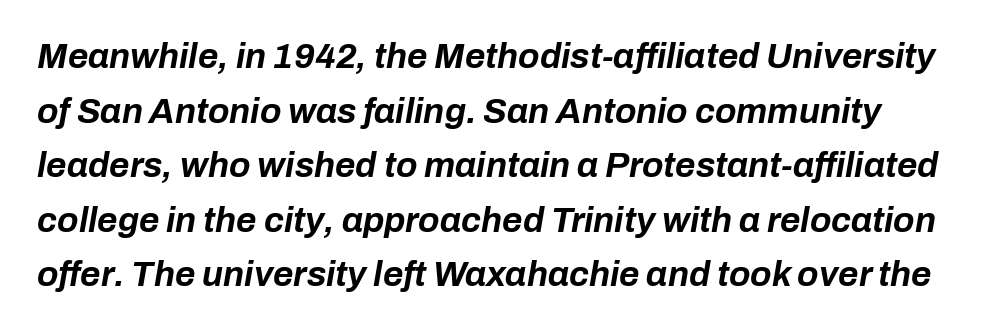
The image shows 35 px bold type, italic (leaning right); set normal line spacing (1.56x), normal letter spacing, not underlined; low stroke contrast and a medium x-height.
